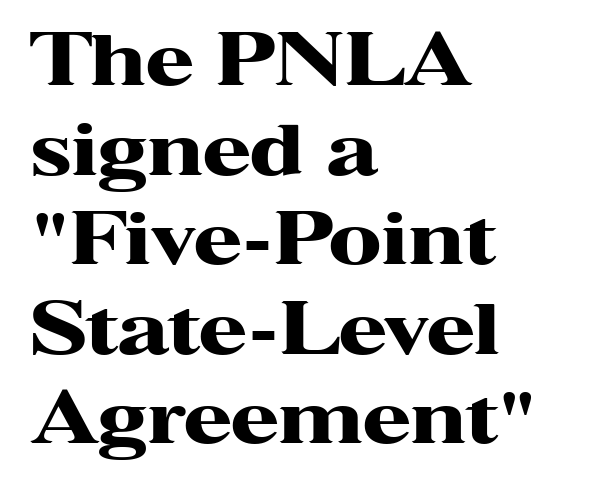
{"serif": "yes", "italic": "no", "bold": "yes", "weight": "heavy", "width": "wide", "stroke_contrast": "high", "x_height": "medium", "monospaced": "no", "underline": "no", "align": "left", "line_spacing": "normal", "line_spacing_ratio": 1.28, "letter_spacing": "normal", "letter_spacing_em": 0.0, "glyph_px": 70}
